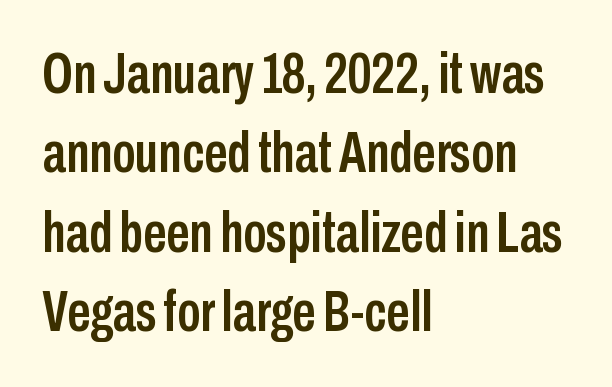
Q: Is the text italic (slanted)? A: No, it is upright.
Q: Is the typeface a serif or a sans-serif typeface? A: Sans-serif.
Q: Is the text underlined? A: No.
Q: How is the paragraph aligned? A: Left-aligned.
Q: Is the spacing between letters normal or unusually wide? A: Normal.
Q: Is the spacing between lines tight, normal or loose? A: Normal.
Q: Width (condensed, normal, or wide)? A: Condensed.
Q: Stroke contrast? A: Low.
Q: x-height? A: Medium.
Q: Monospaced? A: No.
